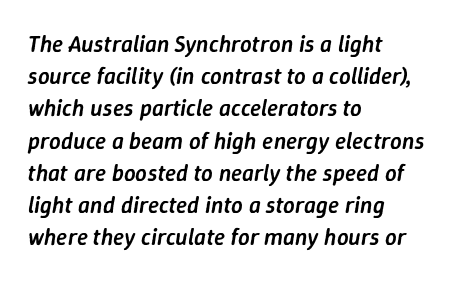
Q: Is the text bold? A: Semi-bold.
Q: Is the text italic (slanted)? A: Yes, it leans right by about 9 degrees.
Q: Is the text underlined? A: No.
Q: How is the paragraph aligned? A: Left-aligned.
Q: Is the spacing between letters normal or unusually wide? A: Normal.
Q: Is the spacing between lines tight, normal or loose? A: Normal.
